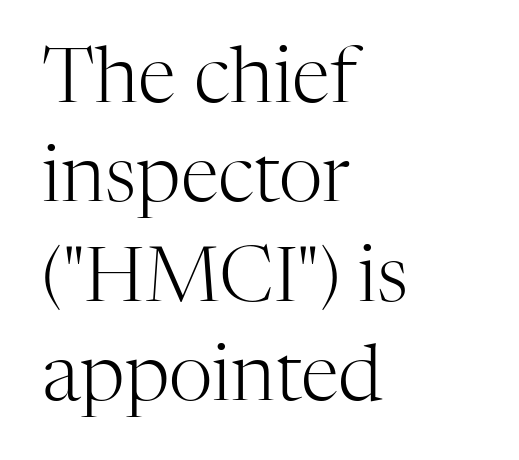
Q: Is the text bold? A: No.
Q: Is the text italic (slanted)? A: No, it is upright.
Q: Is the typeface a serif or a sans-serif typeface? A: Serif.
Q: Is the text underlined? A: No.
Q: How is the paragraph aligned? A: Left-aligned.
Q: Is the spacing between letters normal or unusually wide? A: Normal.
Q: Is the spacing between lines tight, normal or loose? A: Normal.
Q: Width (condensed, normal, or wide)? A: Normal.
Q: Stroke contrast? A: High.
Q: x-height? A: Medium.
Q: Monospaced? A: No.
